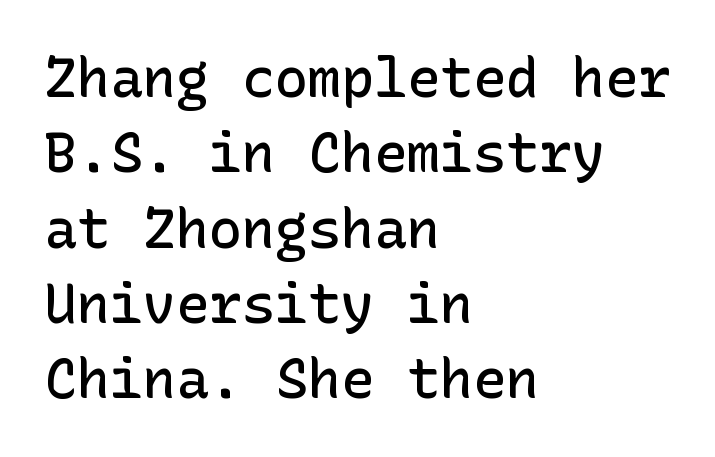
The image shows 55 px semibold sans-serif type, upright; set left-aligned, normal line spacing (1.37x), normal letter spacing, not underlined; low stroke contrast and a medium x-height.
